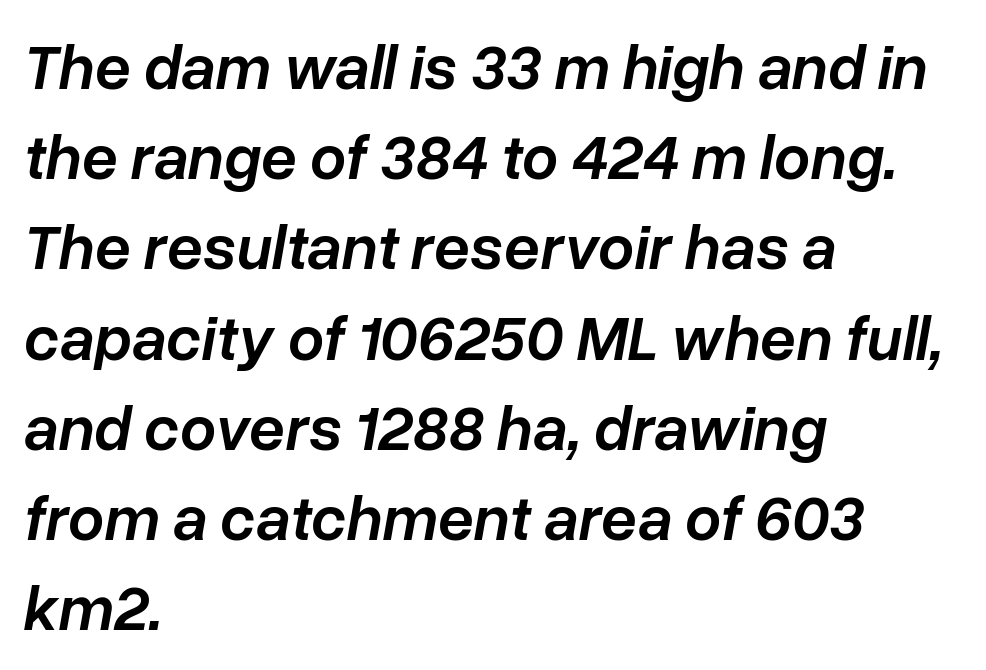
Q: Is the text bold? A: Semi-bold.
Q: Is the text italic (slanted)? A: Yes, it leans right by about 10 degrees.
Q: Is the text underlined? A: No.
Q: How is the paragraph aligned? A: Left-aligned.
Q: Is the spacing between letters normal or unusually wide? A: Normal.
Q: Is the spacing between lines tight, normal or loose? A: Normal.
Q: Width (condensed, normal, or wide)? A: Normal.
Q: Stroke contrast? A: Low.
Q: x-height? A: Medium.
Q: Monospaced? A: No.
